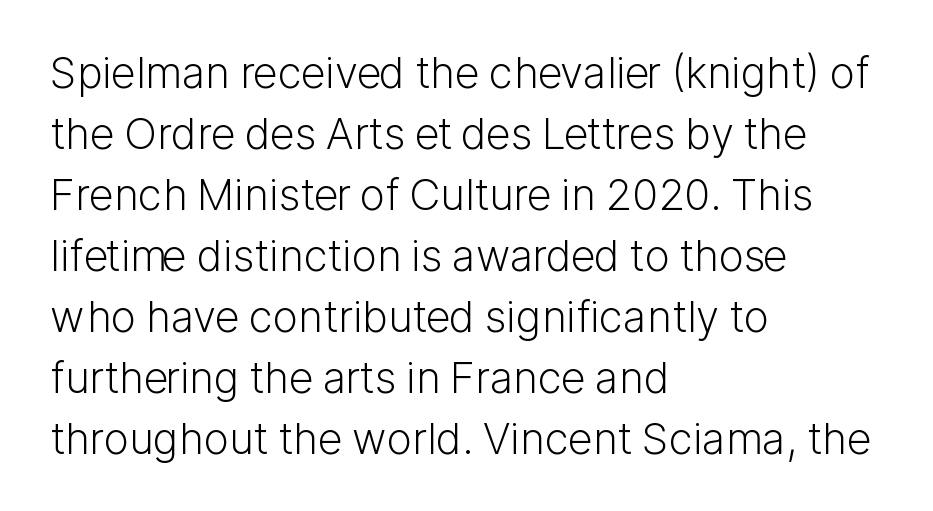
The image shows 43 px light sans-serif type, upright; set left-aligned, normal line spacing (1.42x), normal letter spacing, not underlined; low stroke contrast and a medium x-height.
